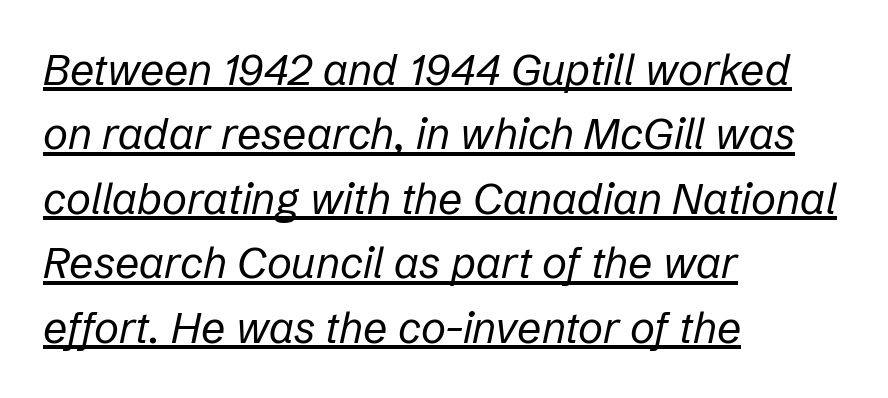
Here the glyphs are tracked normally, forming tight word shapes. The face used here is proportionally spaced, like ordinary book or web type. Honestly, the underline is the first thing you notice here. Reading down the column, the eye jumps a familiar distance to each next line.
